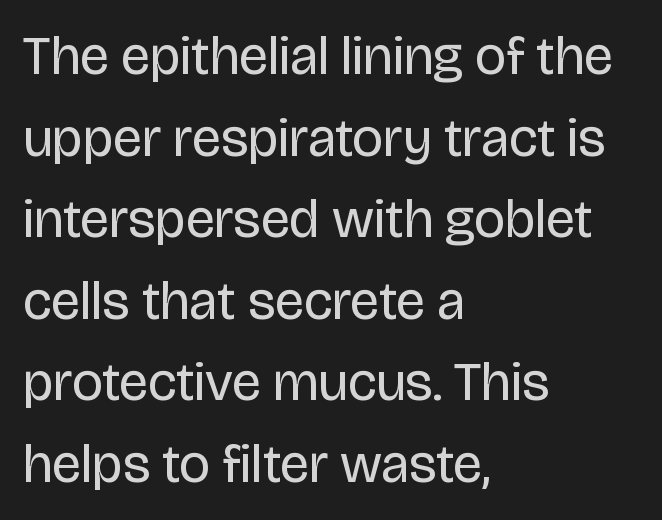
{"serif": "no", "italic": "no", "bold": "no", "weight": "regular", "width": "normal", "stroke_contrast": "low", "x_height": "large", "monospaced": "no", "underline": "no", "align": "left", "line_spacing": "normal", "line_spacing_ratio": 1.51, "letter_spacing": "normal", "letter_spacing_em": 0.0, "glyph_px": 54}
